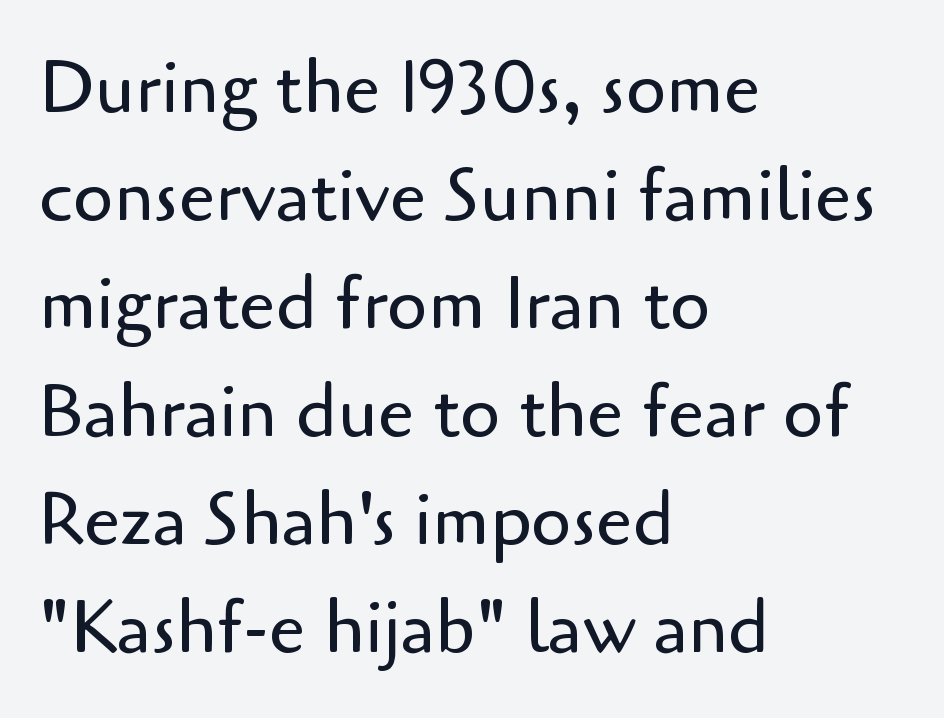
The image shows 73 px regular-weight sans-serif type, upright; set left-aligned, normal line spacing (1.48x), normal letter spacing, not underlined; low stroke contrast and a small x-height.
